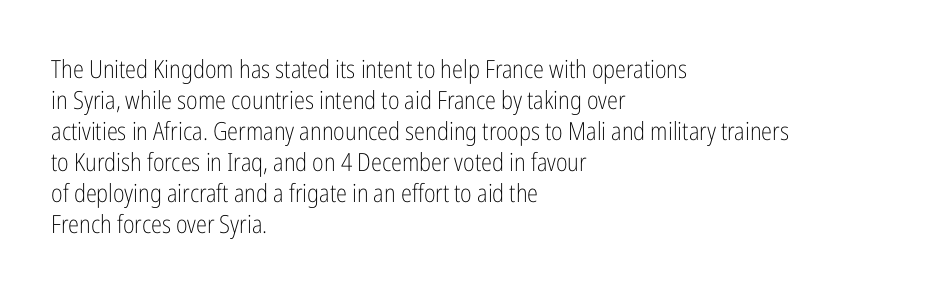
A light-to-regular cut is what we see here. Clear beneath every line of the passage. Vertical strokes here are truly vertical. The passage shown has conventional tracking throughout. Leftover space on each line is placed entirely after the last word.
